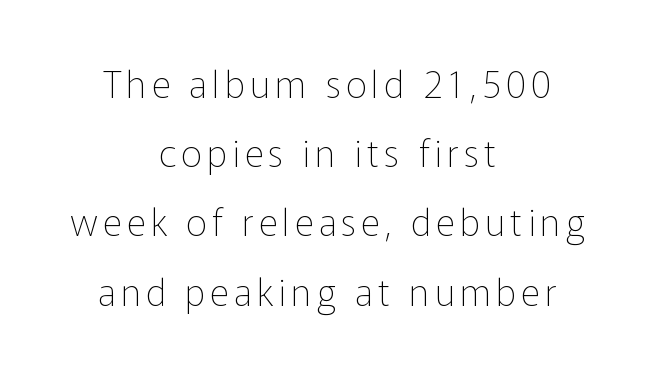
Q: Is the text bold? A: No.
Q: Is the text italic (slanted)? A: No, it is upright.
Q: Is the typeface a serif or a sans-serif typeface? A: Sans-serif.
Q: Is the text underlined? A: No.
Q: How is the paragraph aligned? A: Centered.
Q: Width (condensed, normal, or wide)? A: Normal.
Q: Stroke contrast? A: Low.
Q: x-height? A: Medium.
Q: Monospaced? A: No.
